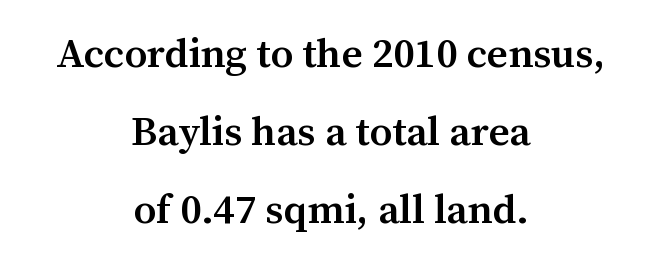
Descenders hang freely into open space. One glance says open: line gaps are wider than usual. Nobody touched the tracking dial on this one. Posture: upright roman.
